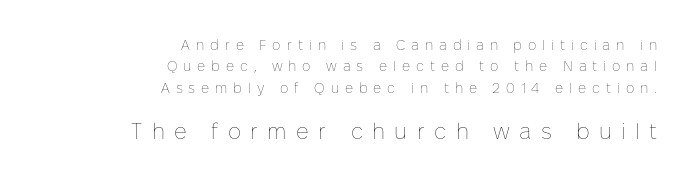
Q: Is the text bold? A: No.
Q: Is the text italic (slanted)? A: No, it is upright.
Q: Is the text underlined? A: No.
Q: How is the paragraph aligned? A: Right-aligned.
Q: Is the spacing between letters normal or unusually wide? A: Unusually wide.
Q: Is the spacing between lines tight, normal or loose? A: Normal.
Q: Which block of text is set in a larger size, the first (top) or the second (bottom)? A: The second (bottom) one.
